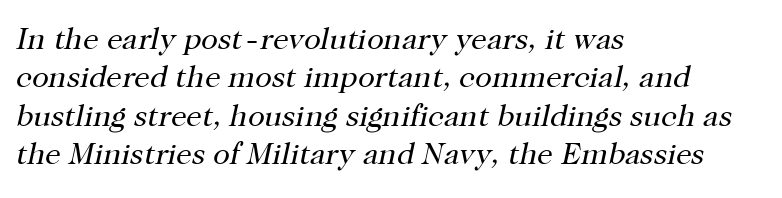
Q: Is the text bold? A: No.
Q: Is the text italic (slanted)? A: Yes, it leans right by about 12 degrees.
Q: Is the typeface a serif or a sans-serif typeface? A: Serif.
Q: Is the text underlined? A: No.
Q: How is the paragraph aligned? A: Left-aligned.
Q: Is the spacing between letters normal or unusually wide? A: Normal.
Q: Width (condensed, normal, or wide)? A: Normal.
Q: Stroke contrast? A: High.
Q: x-height? A: Medium.
Q: Monospaced? A: No.
